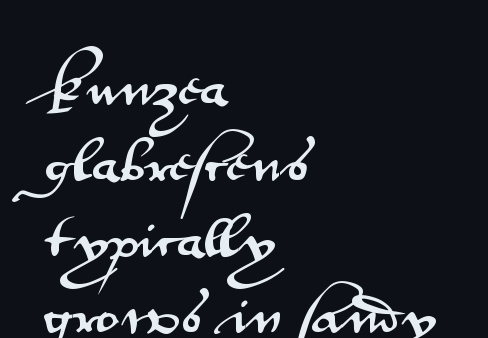
The image shows 49 px wide sans-serif type; set left-aligned, normal line spacing (1.55x), normal letter spacing, not underlined; medium stroke contrast and a small x-height.
